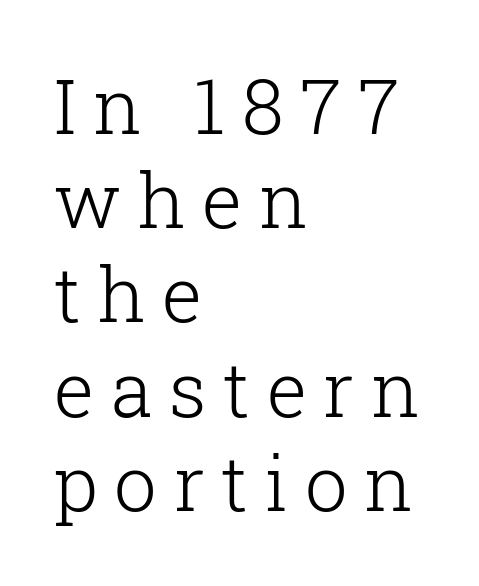
Q: Is the text bold? A: No.
Q: Is the text italic (slanted)? A: No, it is upright.
Q: Is the typeface a serif or a sans-serif typeface? A: Serif.
Q: Is the text underlined? A: No.
Q: How is the paragraph aligned? A: Left-aligned.
Q: Is the spacing between letters normal or unusually wide? A: Unusually wide.
Q: Width (condensed, normal, or wide)? A: Normal.
Q: Stroke contrast? A: Low.
Q: x-height? A: Medium.
Q: Monospaced? A: No.
